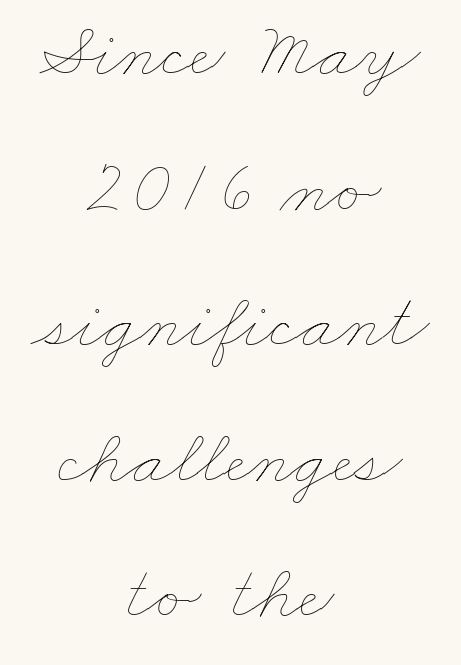
Honestly, there is no underline to notice here at all. A quiet, ordinary-to-light weight characterises the typeface. These lines are rendered in a variable-pitch font. Inter-character spacing is left at the font's built-in metrics.
